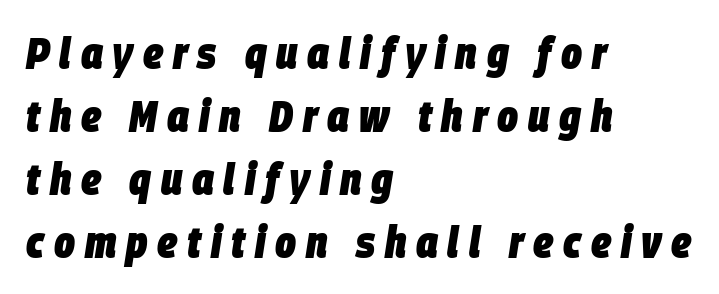
Q: Is the text bold? A: Yes.
Q: Is the text italic (slanted)? A: Yes, it leans right by about 9 degrees.
Q: Is the text underlined? A: No.
Q: How is the paragraph aligned? A: Left-aligned.
Q: Is the spacing between letters normal or unusually wide? A: Unusually wide.
Q: Is the spacing between lines tight, normal or loose? A: Normal.
Q: Width (condensed, normal, or wide)? A: Condensed.
Q: Stroke contrast? A: Low.
Q: x-height? A: Large.
Q: Monospaced? A: No.
